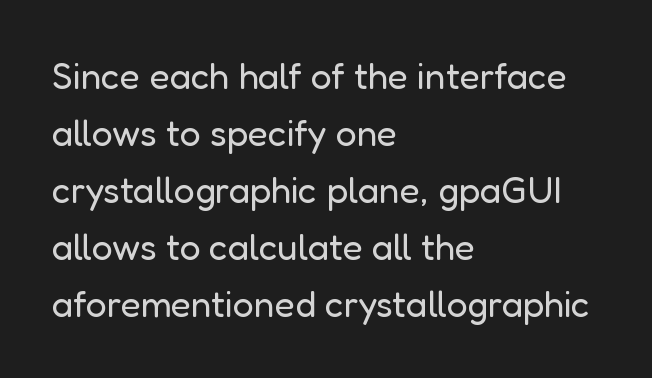
The type sits square on the baseline with zero lean. The letterforms sit shoulder to shoulder at normal distance. Honestly, the row spacing looks completely unremarkable. Letterform terminals end flat and unadorned throughout the passage. The font is comparable to plain body text, perhaps lighter. The area under the type is left untouched.
